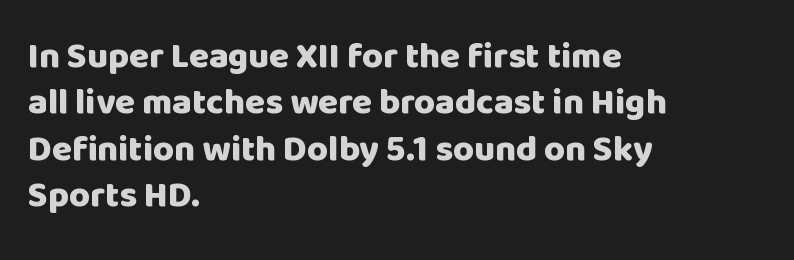
Q: Is the text bold? A: Yes.
Q: Is the text italic (slanted)? A: No, it is upright.
Q: Is the typeface a serif or a sans-serif typeface? A: Sans-serif.
Q: Is the text underlined? A: No.
Q: How is the paragraph aligned? A: Left-aligned.
Q: Is the spacing between letters normal or unusually wide? A: Normal.
Q: Is the spacing between lines tight, normal or loose? A: Normal.
Q: Width (condensed, normal, or wide)? A: Normal.
Q: Stroke contrast? A: Low.
Q: x-height? A: Large.
Q: Monospaced? A: No.
